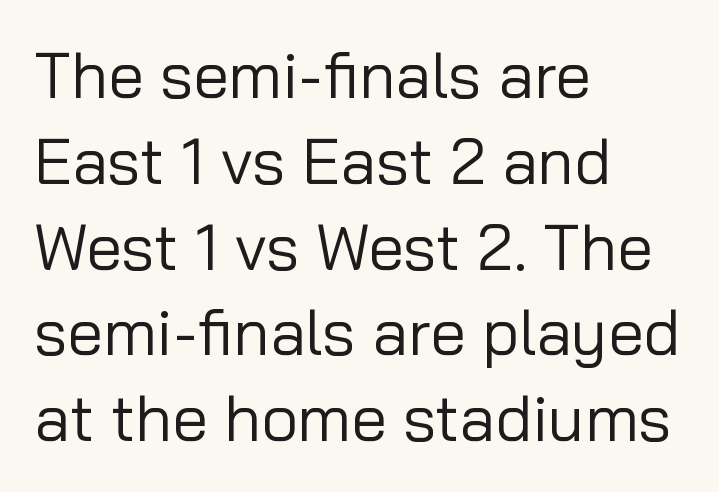
{"serif": "no", "italic": "no", "bold": "no", "weight": "regular", "width": "normal", "stroke_contrast": "low", "x_height": "medium", "monospaced": "no", "underline": "no", "align": "left", "line_spacing": "normal", "line_spacing_ratio": 1.34, "letter_spacing": "normal", "letter_spacing_em": 0.0, "glyph_px": 64}
